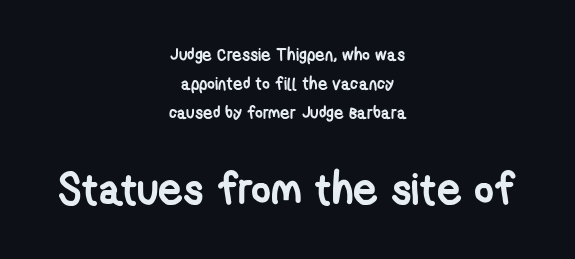
Q: Is the text bold? A: Yes.
Q: Is the typeface a serif or a sans-serif typeface? A: Sans-serif.
Q: Is the text underlined? A: No.
Q: How is the paragraph aligned? A: Centered.
Q: Is the spacing between letters normal or unusually wide? A: Normal.
Q: Which block of text is set in a larger size, the first (top) or the second (bottom)? A: The second (bottom) one.
Q: Width (condensed, normal, or wide)? A: Condensed.
Q: Stroke contrast? A: Low.
Q: x-height? A: Medium.
Q: Monospaced? A: No.
